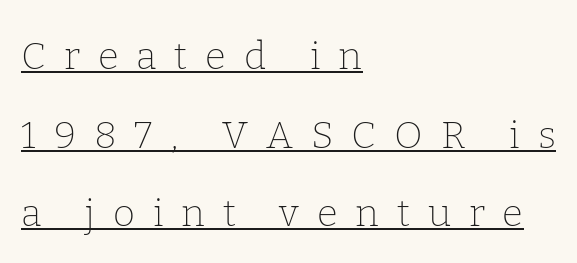
The image shows 38 px thin serif type, upright; set left-aligned, loose line spacing (2.07x), unusually wide letter spacing (+0.47 em), underlined; low stroke contrast and a medium x-height.
